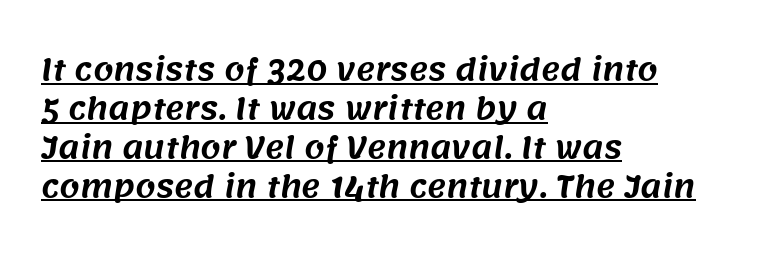
Q: Is the typeface a serif or a sans-serif typeface? A: Sans-serif.
Q: Is the text underlined? A: Yes.
Q: How is the paragraph aligned? A: Left-aligned.
Q: Is the spacing between letters normal or unusually wide? A: Normal.
Q: Is the spacing between lines tight, normal or loose? A: Normal.
Q: Width (condensed, normal, or wide)? A: Normal.
Q: Stroke contrast? A: Medium.
Q: x-height? A: Large.
Q: Monospaced? A: No.
